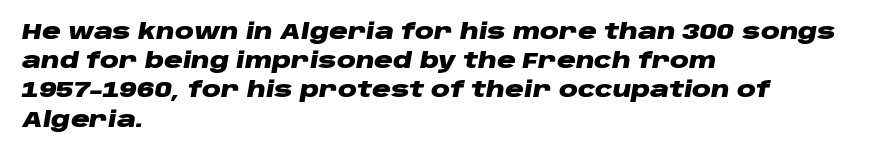
The image shows 21 px bold type, italic (leaning right); set left-aligned, normal line spacing (1.39x), normal letter spacing, not underlined.
